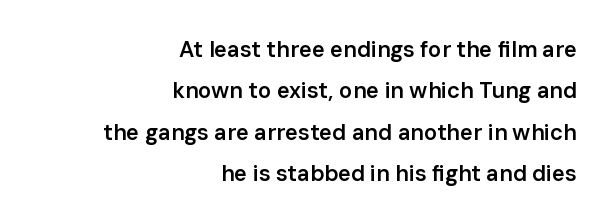
The rendering keeps characters at their native spacing. The strip under each line holds only bare page. The sample has been set in demibold, a notch under bold. This rendering uses right alignment, leaving the left contour irregular. This is roman type, the default non-slanted kind.
